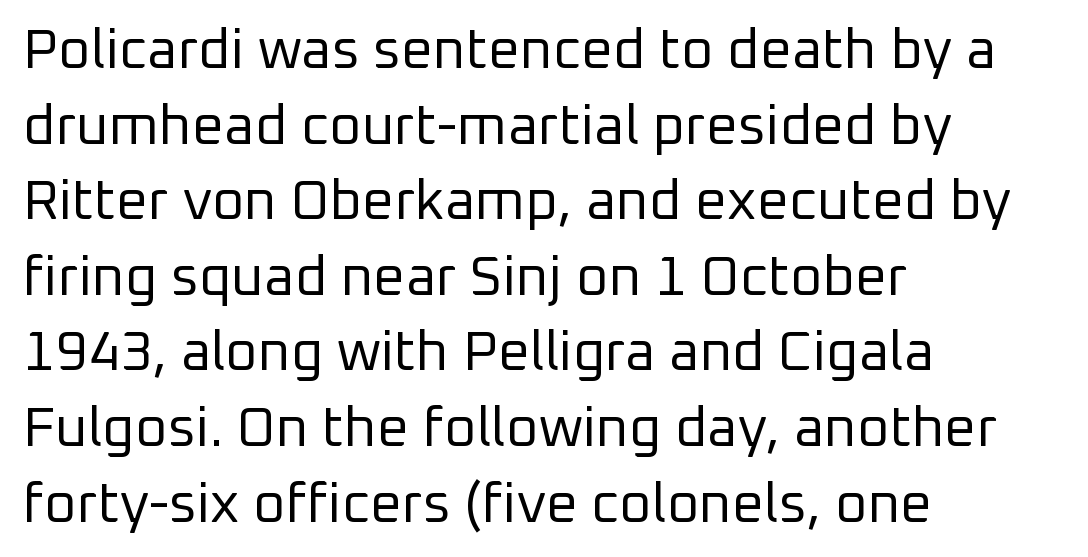
The image shows 56 px regular-weight sans-serif type, upright; set left-aligned, normal line spacing (1.35x), normal letter spacing, not underlined; low stroke contrast and a medium x-height.
